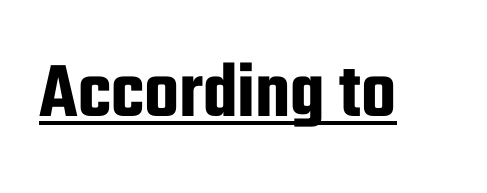
The image shows 80 px condensed sans-serif type, upright; set normal letter spacing, underlined; low stroke contrast and a medium x-height.
